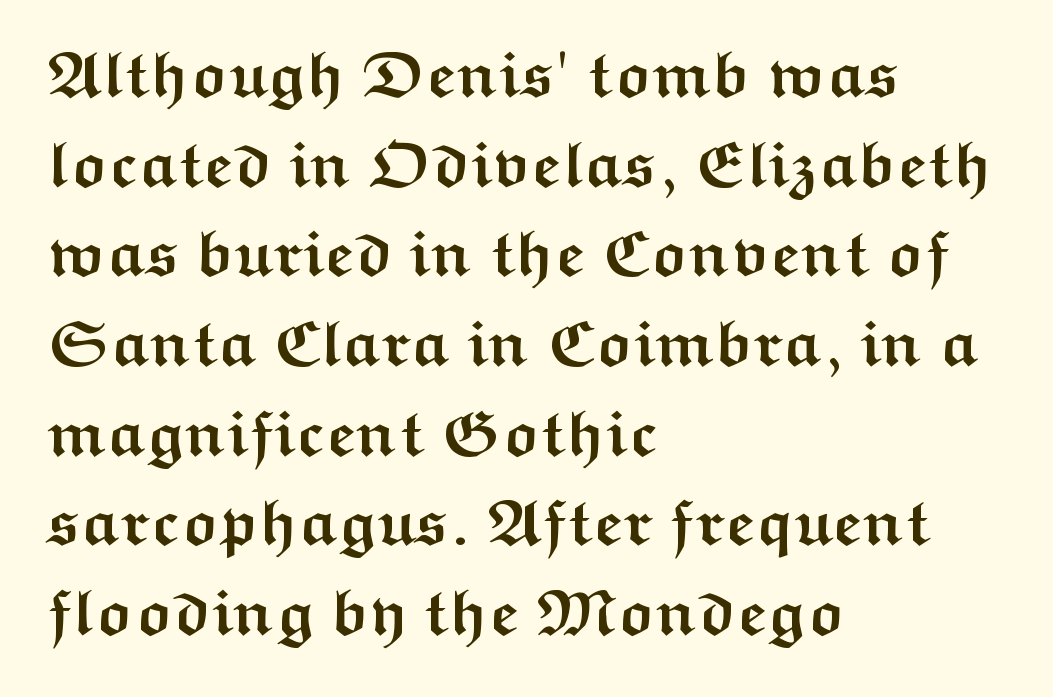
Q: Is the text bold? A: Yes.
Q: Is the text italic (slanted)? A: No, it is upright.
Q: Is the typeface a serif or a sans-serif typeface? A: Sans-serif.
Q: Is the text underlined? A: No.
Q: How is the paragraph aligned? A: Left-aligned.
Q: Is the spacing between letters normal or unusually wide? A: Normal.
Q: Is the spacing between lines tight, normal or loose? A: Normal.
Q: Width (condensed, normal, or wide)? A: Wide.
Q: Stroke contrast? A: Medium.
Q: x-height? A: Medium.
Q: Monospaced? A: No.
